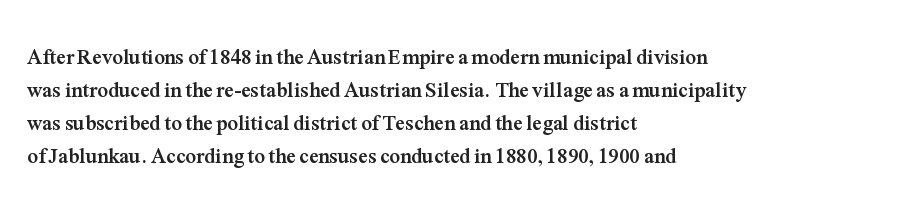
The image shows 21 px bold type, upright; set left-aligned, normal line spacing (1.57x), normal letter spacing, not underlined.
